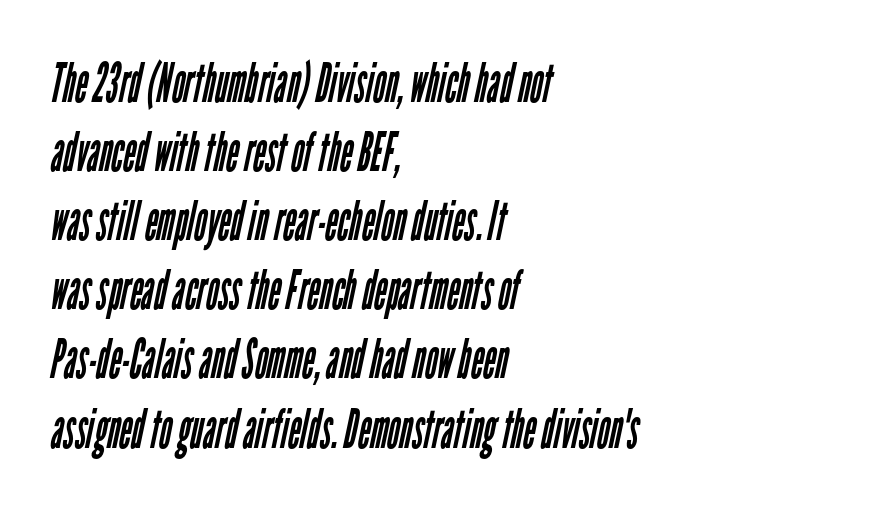
Q: Is the text bold? A: No.
Q: Is the typeface a serif or a sans-serif typeface? A: Sans-serif.
Q: Is the text underlined? A: No.
Q: How is the paragraph aligned? A: Left-aligned.
Q: Is the spacing between letters normal or unusually wide? A: Normal.
Q: Is the spacing between lines tight, normal or loose? A: Normal.
Q: Width (condensed, normal, or wide)? A: Condensed.
Q: Stroke contrast? A: Low.
Q: x-height? A: Medium.
Q: Monospaced? A: No.
